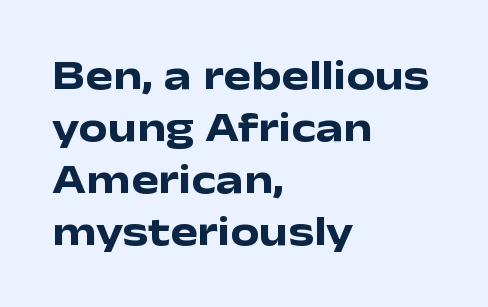
The image shows 41 px heavy, wide sans-serif type, upright; set left-aligned, normal line spacing (1.27x), normal letter spacing, not underlined; low stroke contrast and a medium x-height.
